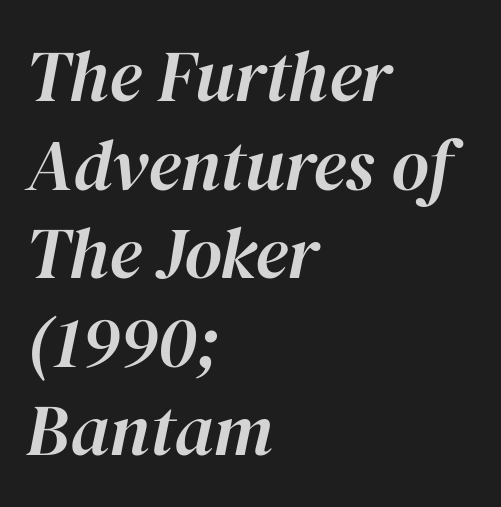
Q: Is the text italic (slanted)? A: Yes, it leans right by about 12 degrees.
Q: Is the text underlined? A: No.
Q: How is the paragraph aligned? A: Left-aligned.
Q: Is the spacing between letters normal or unusually wide? A: Normal.
Q: Width (condensed, normal, or wide)? A: Normal.
Q: Stroke contrast? A: High.
Q: x-height? A: Medium.
Q: Monospaced? A: No.
